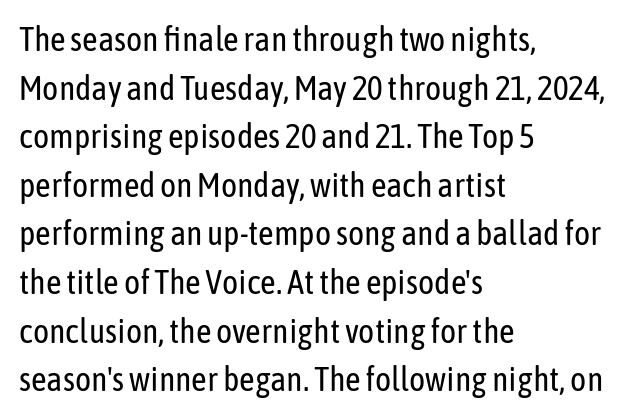
Q: Is the text bold? A: No.
Q: Is the text italic (slanted)? A: No, it is upright.
Q: Is the typeface a serif or a sans-serif typeface? A: Sans-serif.
Q: Is the text underlined? A: No.
Q: How is the paragraph aligned? A: Left-aligned.
Q: Is the spacing between letters normal or unusually wide? A: Normal.
Q: Is the spacing between lines tight, normal or loose? A: Normal.
Q: Width (condensed, normal, or wide)? A: Condensed.
Q: Stroke contrast? A: Low.
Q: x-height? A: Medium.
Q: Monospaced? A: No.
